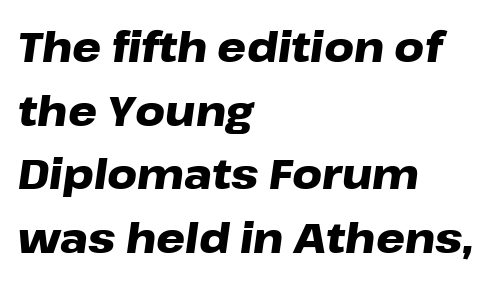
Q: Is the text bold? A: Yes.
Q: Is the text italic (slanted)? A: Yes, it leans right by about 8 degrees.
Q: Is the text underlined? A: No.
Q: How is the paragraph aligned? A: Left-aligned.
Q: Is the spacing between letters normal or unusually wide? A: Normal.
Q: Is the spacing between lines tight, normal or loose? A: Normal.
Q: Width (condensed, normal, or wide)? A: Wide.
Q: Stroke contrast? A: Low.
Q: x-height? A: Medium.
Q: Monospaced? A: No.
